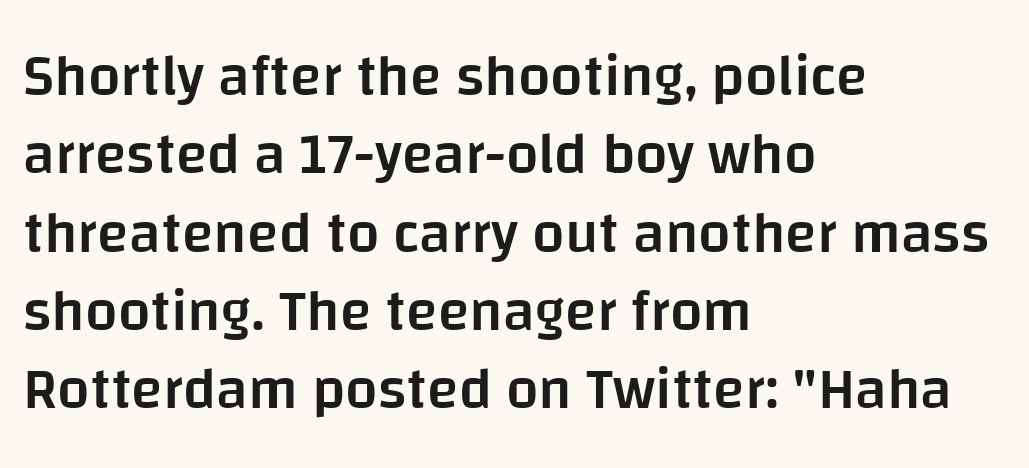
{"serif": "no", "italic": "no", "bold": "semi", "weight": "semibold", "width": "normal", "stroke_contrast": "low", "x_height": "large", "monospaced": "no", "underline": "no", "align": "left", "line_spacing": "normal", "line_spacing_ratio": 1.35, "letter_spacing": "normal", "letter_spacing_em": 0.0, "glyph_px": 58}
